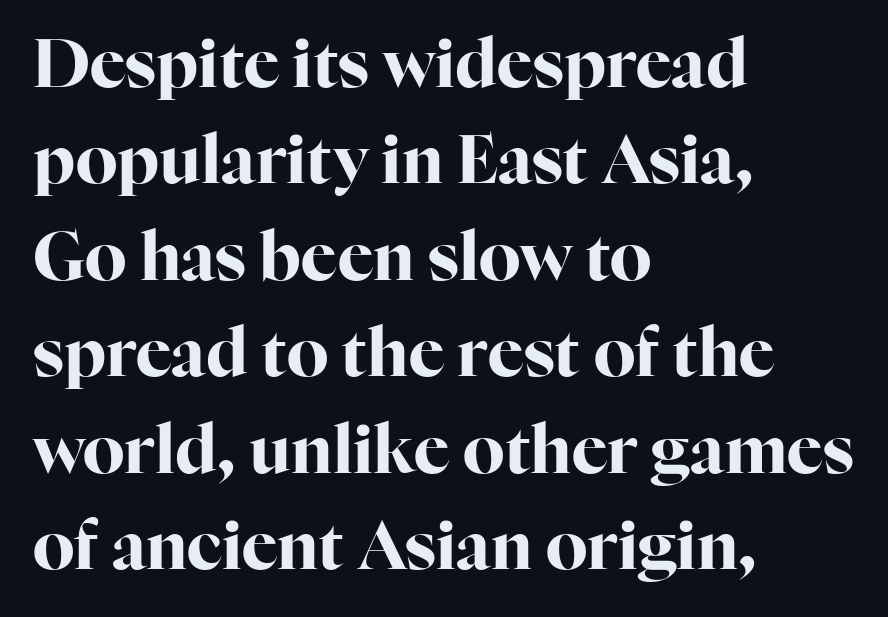
Compared with typical body copy, the letter spacing here is the same. Compared with a centered layout, this one pins lines to the left instead. The glyphs are unaccompanied by any horizontal stroke below them. This block has exactly the height ordinary leading produces. Every stem runs plumb, perpendicular to the baseline.
